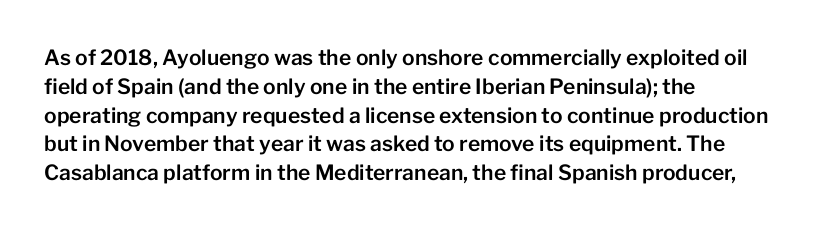
The image shows 21 px text type, upright; set left-aligned, normal line spacing (1.37x), normal letter spacing, not underlined.
